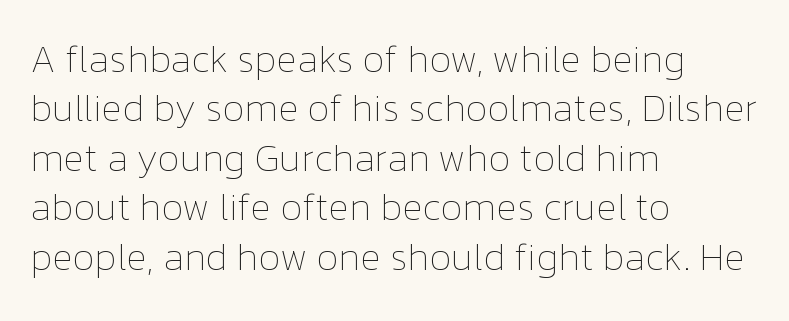
{"italic": "no", "bold": "no", "weight": "thin", "width": "normal", "stroke_contrast": "low", "x_height": "medium", "monospaced": "no", "underline": "no", "align": "left", "line_spacing": "normal", "line_spacing_ratio": 1.3, "letter_spacing": "normal", "letter_spacing_em": 0.0, "glyph_px": 38}
